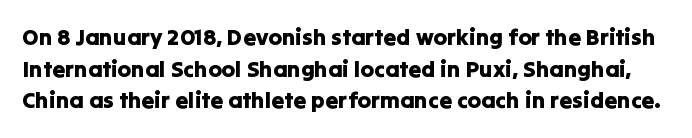
The image shows 23 px text type, upright; set normal line spacing (1.38x), normal letter spacing, not underlined.
